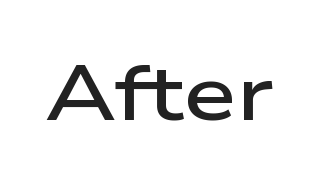
The image shows 77 px semibold, wide sans-serif type, upright; set normal letter spacing, not underlined; low stroke contrast and a medium x-height.
